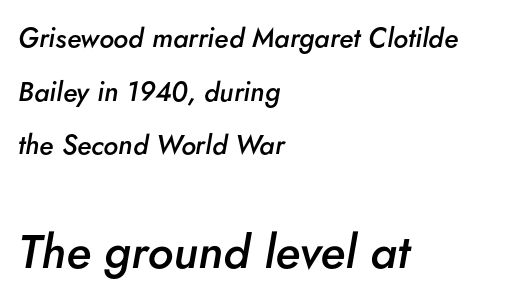
Q: Is the text bold? A: Semi-bold.
Q: Is the text italic (slanted)? A: Yes, it leans right by about 5 degrees.
Q: Is the text underlined? A: No.
Q: How is the paragraph aligned? A: Left-aligned.
Q: Is the spacing between letters normal or unusually wide? A: Normal.
Q: Is the spacing between lines tight, normal or loose? A: Loose.
Q: Which block of text is set in a larger size, the first (top) or the second (bottom)? A: The second (bottom) one.
Q: Width (condensed, normal, or wide)? A: Normal.
Q: Stroke contrast? A: Low.
Q: x-height? A: Small.
Q: Monospaced? A: No.
